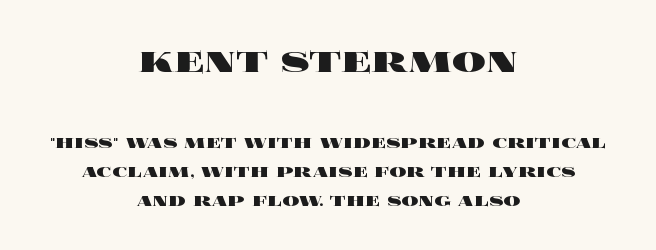
Q: Is the text bold? A: Yes.
Q: Is the text italic (slanted)? A: No, it is upright.
Q: Is the text underlined? A: No.
Q: How is the paragraph aligned? A: Centered.
Q: Is the spacing between letters normal or unusually wide? A: Normal.
Q: Is the spacing between lines tight, normal or loose? A: Normal.
Q: Which block of text is set in a larger size, the first (top) or the second (bottom)? A: The first (top) one.
Q: Width (condensed, normal, or wide)? A: Wide.
Q: x-height? A: Large.
Q: Monospaced? A: No.
